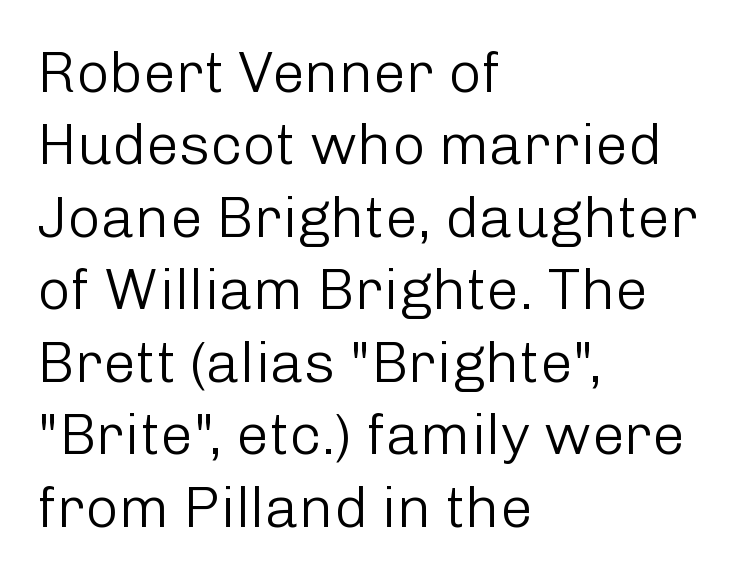
Q: Is the text bold? A: No.
Q: Is the text italic (slanted)? A: No, it is upright.
Q: Is the typeface a serif or a sans-serif typeface? A: Sans-serif.
Q: Is the text underlined? A: No.
Q: How is the paragraph aligned? A: Left-aligned.
Q: Is the spacing between letters normal or unusually wide? A: Normal.
Q: Is the spacing between lines tight, normal or loose? A: Normal.
Q: Width (condensed, normal, or wide)? A: Normal.
Q: Stroke contrast? A: Low.
Q: x-height? A: Medium.
Q: Monospaced? A: No.
